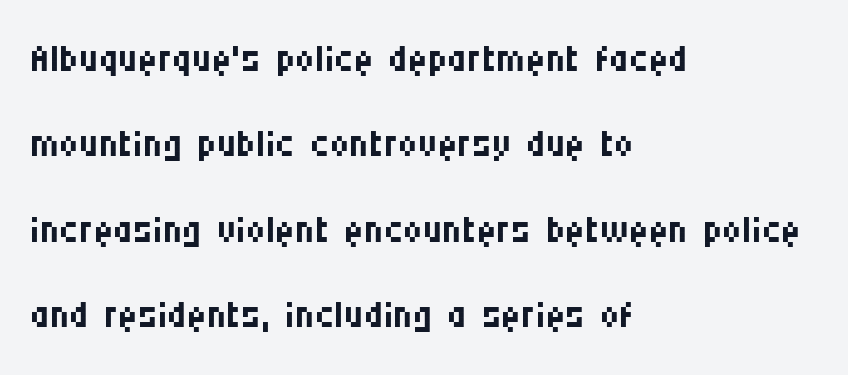
The specimen reads as upright at a glance. Type without underlining. This sample keeps an unexceptional amount of space between lines. Spacing between characters is what you'd get straight out of the box. The glyphs in this specimen are sans serif. A light-to-regular cut is what we see here.
